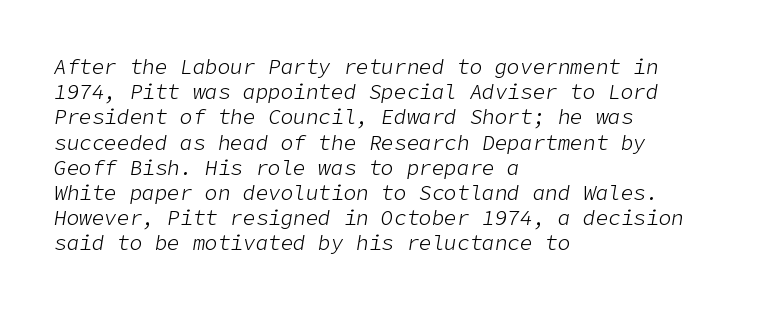
The image shows 21 px text type, italic (leaning right); set left-aligned, line spacing 1.2x, normal letter spacing, not underlined.
